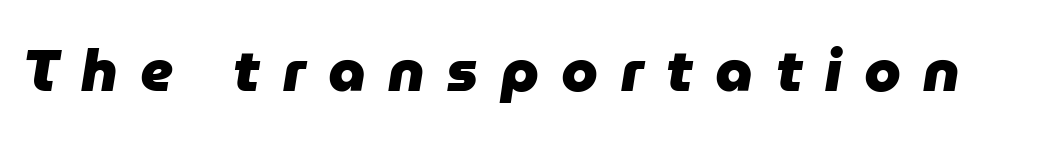
Spacing between characters has been opened up far beyond the box default. Honestly, there is no underline to notice here at all. Typographic density is high because the face is bold. Proportional: the letters do not fall into vertical columns. The glyphs look as if they've been sheared to an angle.
